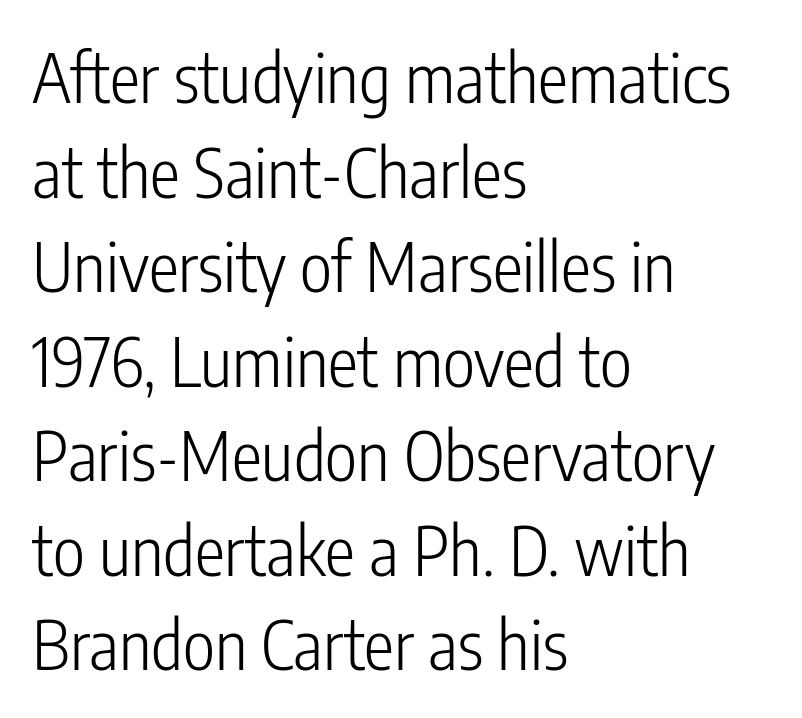
{"serif": "no", "italic": "no", "bold": "no", "weight": "light", "width": "condensed", "stroke_contrast": "low", "x_height": "medium", "monospaced": "no", "underline": "no", "align": "left", "line_spacing": "normal", "line_spacing_ratio": 1.39, "letter_spacing": "normal", "letter_spacing_em": 0.0, "glyph_px": 68}
